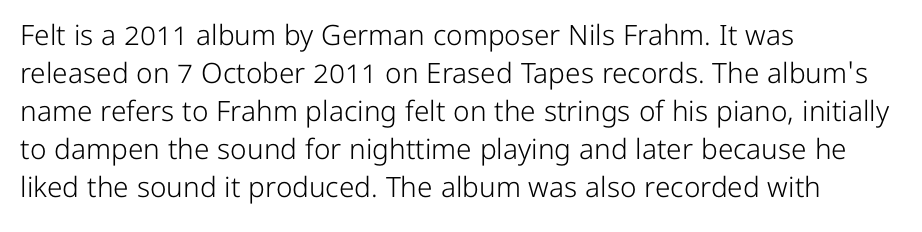
The type family on display is of the sans-serif kind. Stems here are at most as thick as an everyday book face. Which margin do the lines hug? The left one — the right edge is uneven. Looks like regular typesetting: each glyph gets only the width it needs. Reading down the column, the eye jumps a familiar distance to each next line. Observe the ordinary spacing: letters are neighbours, not strangers.
